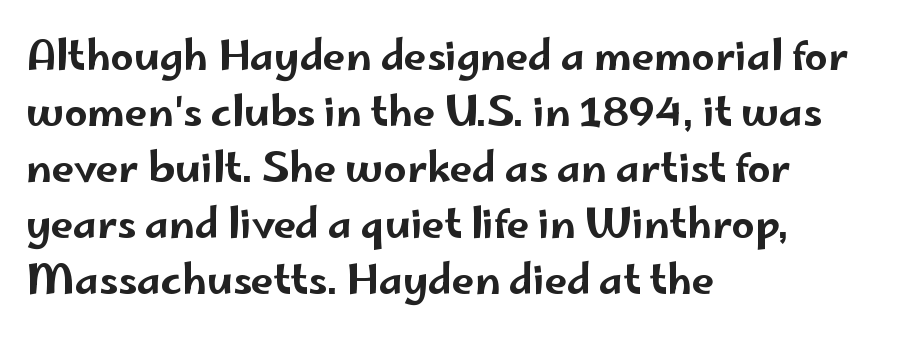
{"serif": "no", "italic": "no", "width": "wide", "stroke_contrast": "low", "x_height": "small", "monospaced": "no", "underline": "no", "align": "left", "line_spacing": "normal", "line_spacing_ratio": 1.4, "letter_spacing": "normal", "letter_spacing_em": 0.0, "glyph_px": 40}
